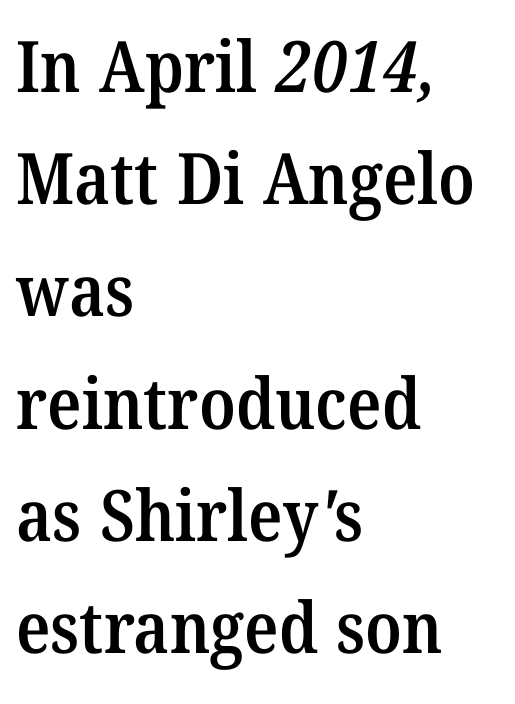
{"serif": "yes", "bold": "semi", "weight": "semibold", "width": "normal", "stroke_contrast": "medium", "x_height": "medium", "monospaced": "no", "underline": "no", "align": "left", "line_spacing": "normal", "line_spacing_ratio": 1.58, "letter_spacing": "normal", "letter_spacing_em": 0.0, "glyph_px": 71}
